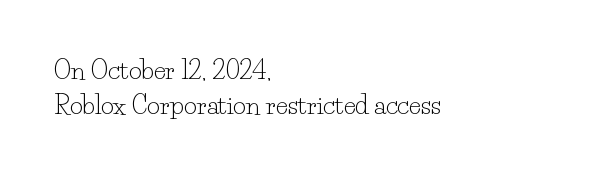
Q: Is the text bold? A: No.
Q: Is the text italic (slanted)? A: No, it is upright.
Q: Is the text underlined? A: No.
Q: How is the paragraph aligned? A: Left-aligned.
Q: Is the spacing between letters normal or unusually wide? A: Normal.
Q: Is the spacing between lines tight, normal or loose? A: Normal.
